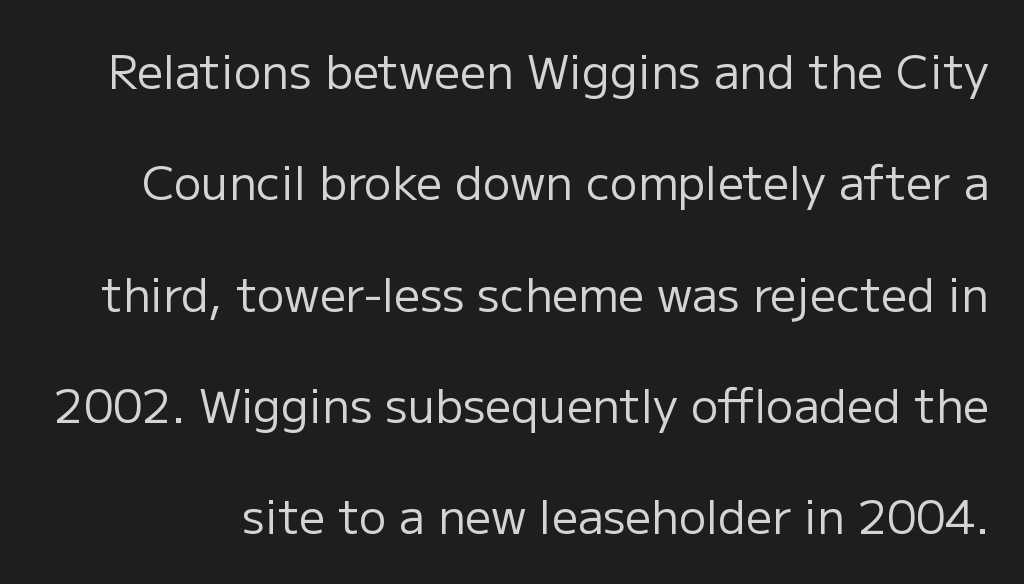
The image shows 46 px regular-weight sans-serif type, upright; set loose line spacing (2.42x), normal letter spacing, not underlined; low stroke contrast and a medium x-height.
